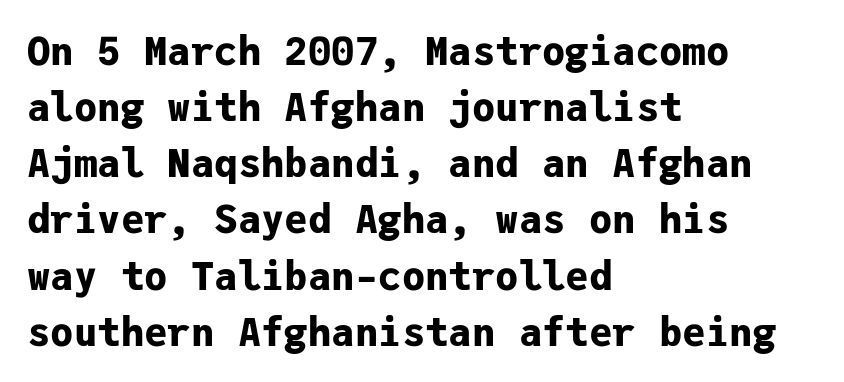
{"serif": "no", "italic": "no", "bold": "yes", "weight": "bold", "width": "normal", "stroke_contrast": "low", "x_height": "medium", "monospaced": "yes", "underline": "no", "align": "left", "line_spacing": "normal", "line_spacing_ratio": 1.44, "letter_spacing": "normal", "letter_spacing_em": 0.0, "glyph_px": 39}
